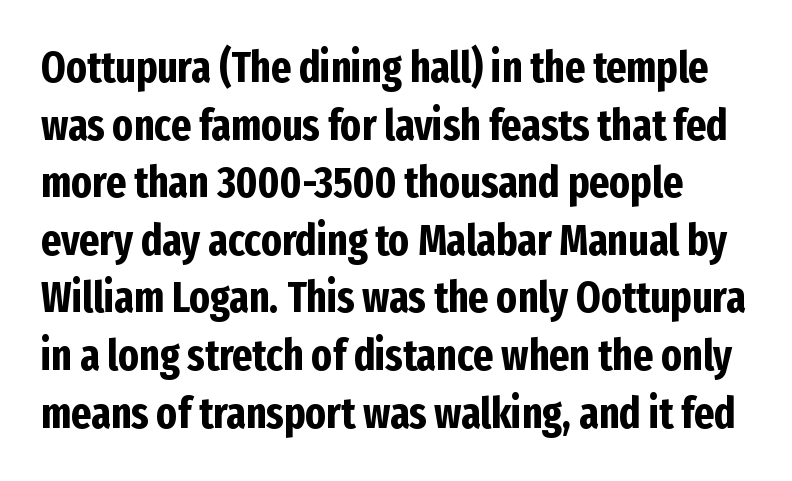
The image shows 43 px bold, condensed sans-serif type, upright; set normal line spacing (1.34x), normal letter spacing, not underlined; low stroke contrast and a medium x-height.
